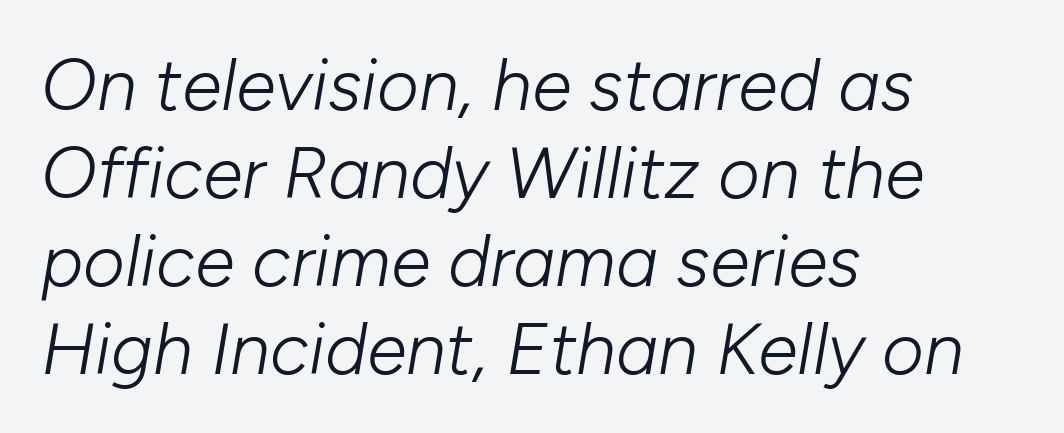
Q: Is the text bold? A: No.
Q: Is the text italic (slanted)? A: Yes, it leans right by about 10 degrees.
Q: Is the text underlined? A: No.
Q: How is the paragraph aligned? A: Left-aligned.
Q: Is the spacing between letters normal or unusually wide? A: Normal.
Q: Width (condensed, normal, or wide)? A: Normal.
Q: Stroke contrast? A: Low.
Q: x-height? A: Medium.
Q: Monospaced? A: No.
